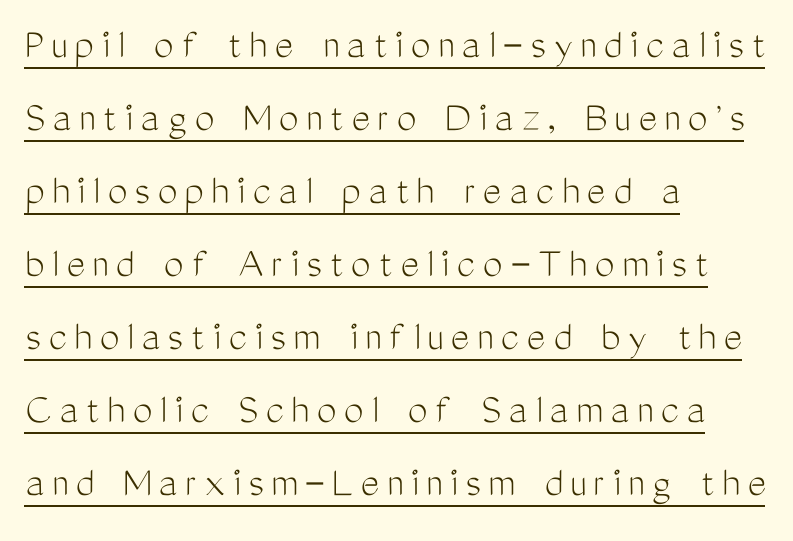
{"serif": "no", "italic": "no", "bold": "no", "weight": "light", "width": "condensed", "stroke_contrast": "medium", "x_height": "medium", "monospaced": "no", "underline": "yes", "align": "left", "line_spacing": "normal", "line_spacing_ratio": 1.66, "glyph_px": 44}
